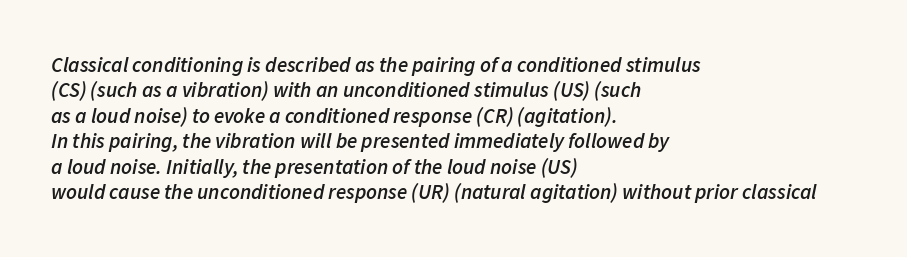
{"italic": "yes", "lean": "right", "slant_degrees": 11, "bold": "semi", "underline": "no", "align": "left", "line_spacing_ratio": 1.21, "letter_spacing": "normal", "letter_spacing_em": 0.0, "glyph_px": 21}
